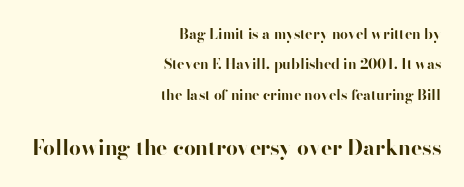
Q: Is the text bold? A: Yes.
Q: Is the text italic (slanted)? A: No, it is upright.
Q: Is the text underlined? A: No.
Q: How is the paragraph aligned? A: Right-aligned.
Q: Is the spacing between letters normal or unusually wide? A: Normal.
Q: Is the spacing between lines tight, normal or loose? A: Loose.
Q: Which block of text is set in a larger size, the first (top) or the second (bottom)? A: The second (bottom) one.
